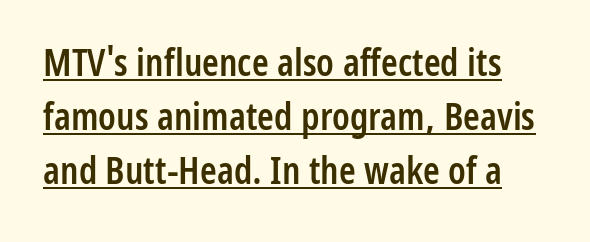
The image shows 38 px semibold, condensed sans-serif type, upright; set normal line spacing (1.42x), normal letter spacing, underlined; low stroke contrast and a medium x-height.
